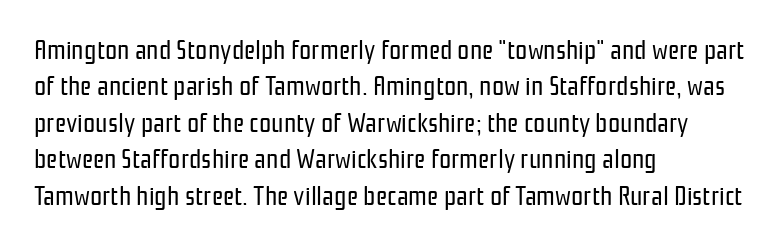
{"italic": "no", "bold": "no", "underline": "no", "align": "left", "line_spacing": "normal", "line_spacing_ratio": 1.35, "letter_spacing": "normal", "letter_spacing_em": 0.0, "glyph_px": 27}
